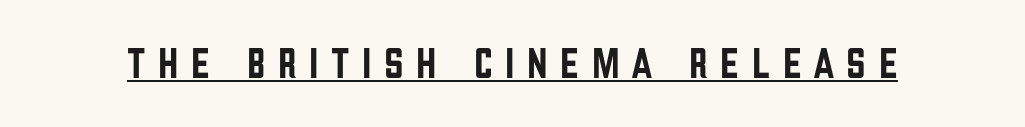
The image shows 43 px condensed sans-serif type, upright; set unusually wide letter spacing (+0.29 em), underlined; low stroke contrast and a large x-height.
